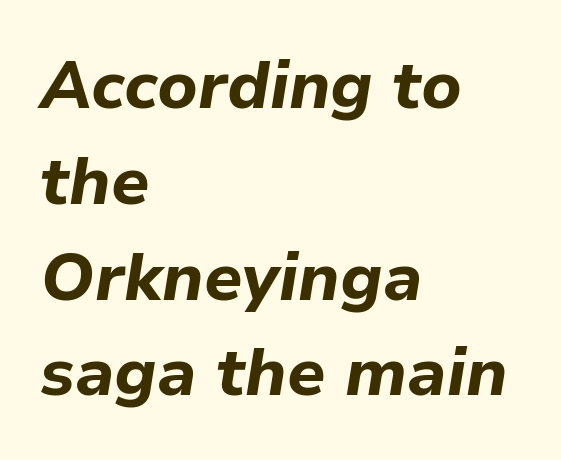
Q: Is the text bold? A: Yes.
Q: Is the text italic (slanted)? A: Yes, it leans right by about 9 degrees.
Q: Is the text underlined? A: No.
Q: How is the paragraph aligned? A: Left-aligned.
Q: Is the spacing between letters normal or unusually wide? A: Normal.
Q: Is the spacing between lines tight, normal or loose? A: Normal.
Q: Width (condensed, normal, or wide)? A: Normal.
Q: Stroke contrast? A: Low.
Q: x-height? A: Medium.
Q: Monospaced? A: No.
